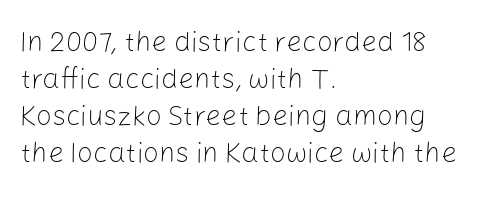
The image shows 28 px light sans-serif type, upright; set left-aligned, normal line spacing (1.32x), normal letter spacing, not underlined; low stroke contrast and a medium x-height.
